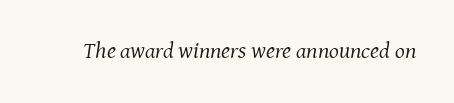
{"italic": "yes", "lean": "right", "slant_degrees": 7, "bold": "no", "underline": "no", "letter_spacing": "normal", "letter_spacing_em": 0.0, "glyph_px": 23}
